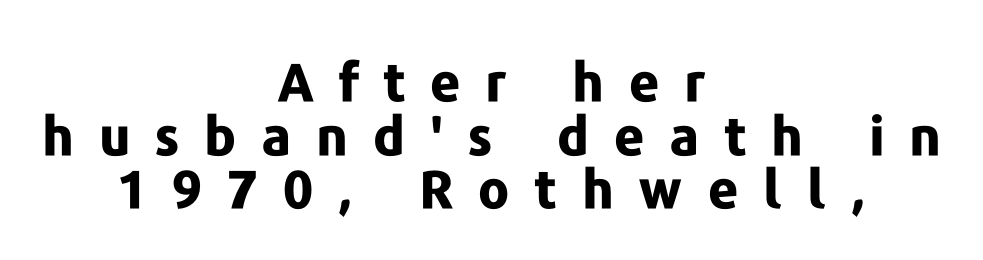
Each letter keeps its own natural width here, so spacing adapts to shape. The typesetting leans heavy: a genuine bold. Reading down the column, the eye jumps only a short way to each next line. Students, note that the glyphs here are deliberately spaced far apart.
